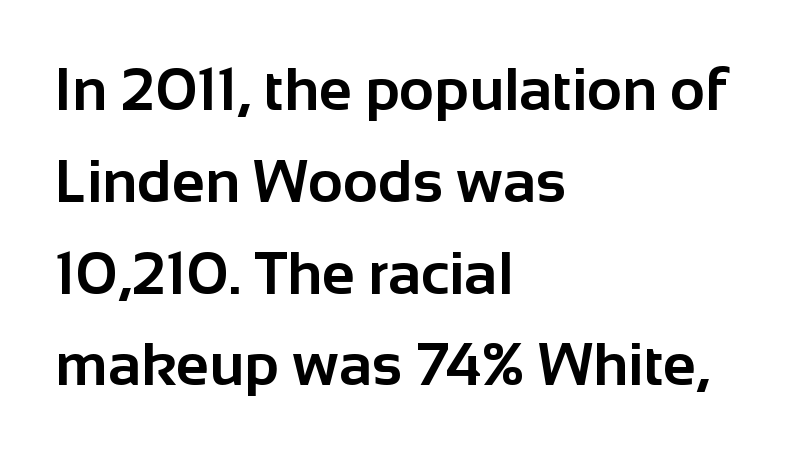
{"serif": "no", "italic": "no", "bold": "yes", "weight": "bold", "width": "normal", "stroke_contrast": "low", "x_height": "medium", "monospaced": "no", "underline": "no", "align": "left", "line_spacing": "normal", "line_spacing_ratio": 1.53, "letter_spacing": "normal", "letter_spacing_em": 0.0, "glyph_px": 60}
